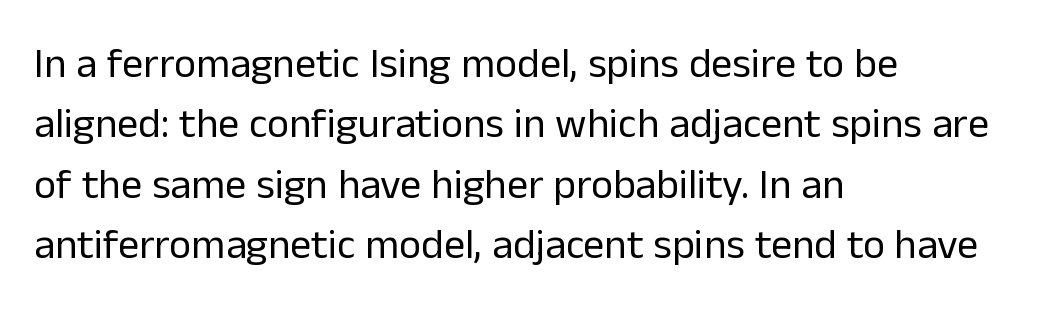
The image shows 42 px regular-weight sans-serif type, upright; set left-aligned, normal line spacing (1.44x), normal letter spacing, not underlined; low stroke contrast and a medium x-height.
